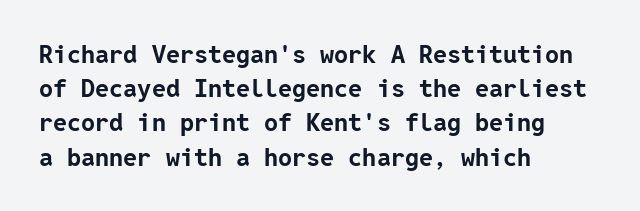
The image shows 25 px bold type, upright; set left-aligned, normal line spacing (1.37x), normal letter spacing, not underlined.
